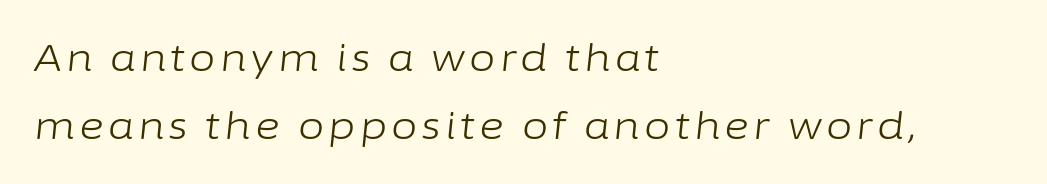
{"italic": "yes", "lean": "right", "slant_degrees": 6, "bold": "no", "weight": "light", "width": "normal", "stroke_contrast": "low", "x_height": "medium", "monospaced": "no", "underline": "no", "align": "left", "line_spacing_ratio": 1.8, "glyph_px": 38}
